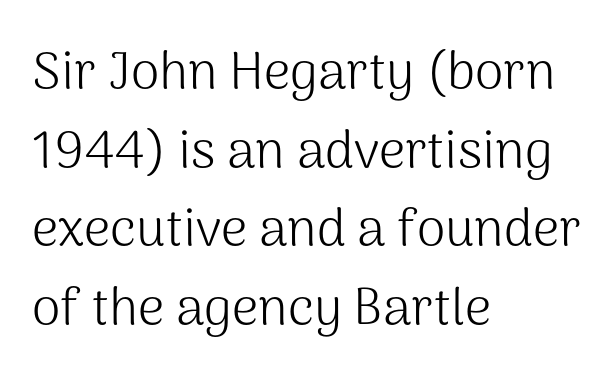
Q: Is the text bold? A: No.
Q: Is the text italic (slanted)? A: No, it is upright.
Q: Is the typeface a serif or a sans-serif typeface? A: Sans-serif.
Q: Is the text underlined? A: No.
Q: How is the paragraph aligned? A: Left-aligned.
Q: Is the spacing between letters normal or unusually wide? A: Normal.
Q: Is the spacing between lines tight, normal or loose? A: Normal.
Q: Width (condensed, normal, or wide)? A: Normal.
Q: Stroke contrast? A: Medium.
Q: x-height? A: Medium.
Q: Monospaced? A: No.
